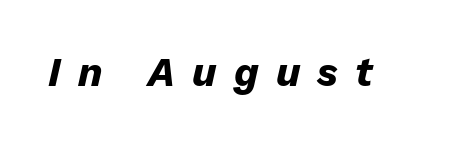
Q: Is the text bold? A: Yes.
Q: Is the text italic (slanted)? A: Yes, it leans right by about 13 degrees.
Q: Is the text underlined? A: No.
Q: Is the spacing between letters normal or unusually wide? A: Unusually wide.
Q: Width (condensed, normal, or wide)? A: Normal.
Q: Stroke contrast? A: Low.
Q: x-height? A: Medium.
Q: Monospaced? A: No.
